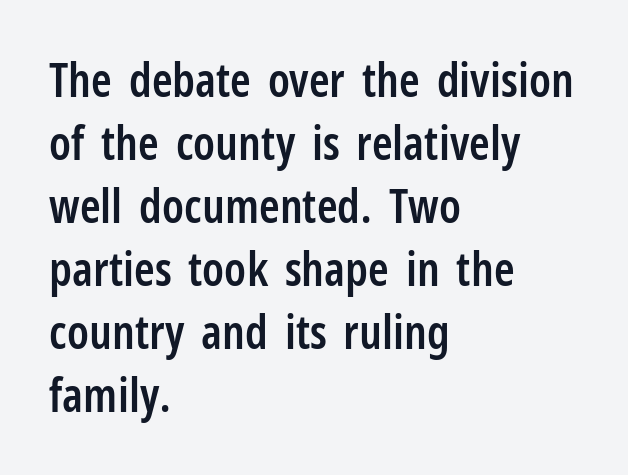
Q: Is the text bold? A: Semi-bold.
Q: Is the text italic (slanted)? A: No, it is upright.
Q: Is the typeface a serif or a sans-serif typeface? A: Sans-serif.
Q: Is the text underlined? A: No.
Q: How is the paragraph aligned? A: Left-aligned.
Q: Is the spacing between letters normal or unusually wide? A: Normal.
Q: Is the spacing between lines tight, normal or loose? A: Normal.
Q: Width (condensed, normal, or wide)? A: Condensed.
Q: Stroke contrast? A: Low.
Q: x-height? A: Medium.
Q: Monospaced? A: No.
